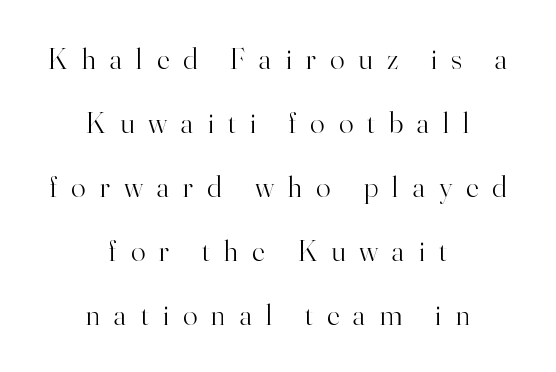
Q: Is the text bold? A: No.
Q: Is the text italic (slanted)? A: No, it is upright.
Q: Is the typeface a serif or a sans-serif typeface? A: Serif.
Q: Is the text underlined? A: No.
Q: How is the paragraph aligned? A: Centered.
Q: Is the spacing between letters normal or unusually wide? A: Unusually wide.
Q: Is the spacing between lines tight, normal or loose? A: Loose.
Q: Width (condensed, normal, or wide)? A: Normal.
Q: Stroke contrast? A: High.
Q: x-height? A: Small.
Q: Monospaced? A: No.
